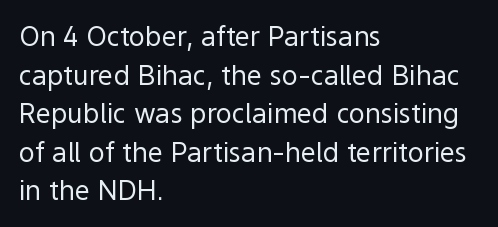
{"italic": "no", "bold": "no", "underline": "no", "align": "left", "line_spacing": "normal", "line_spacing_ratio": 1.43, "letter_spacing": "normal", "letter_spacing_em": 0.0, "glyph_px": 27}
